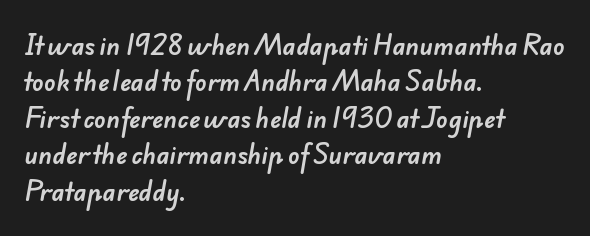
{"underline": "no", "align": "left", "line_spacing": "normal", "line_spacing_ratio": 1.52, "letter_spacing": "normal", "letter_spacing_em": 0.0, "glyph_px": 24}
